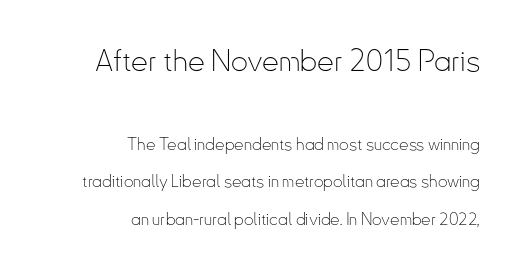
The image shows 30 px thin, condensed sans-serif type, upright; set right-aligned, loose line spacing (2.22x), normal letter spacing, not underlined; the first (top) block is 1.76x larger; low stroke contrast and a small x-height.
